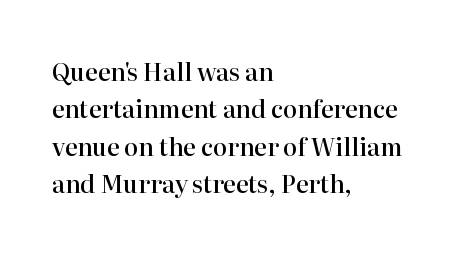
Q: Is the text bold? A: Semi-bold.
Q: Is the text italic (slanted)? A: No, it is upright.
Q: Is the text underlined? A: No.
Q: How is the paragraph aligned? A: Left-aligned.
Q: Is the spacing between letters normal or unusually wide? A: Normal.
Q: Is the spacing between lines tight, normal or loose? A: Normal.
